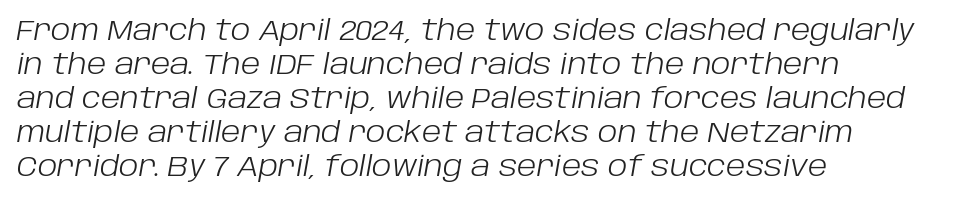
Q: Is the text bold? A: No.
Q: Is the text italic (slanted)? A: Yes, it leans right by about 10 degrees.
Q: Is the text underlined? A: No.
Q: How is the paragraph aligned? A: Left-aligned.
Q: Is the spacing between letters normal or unusually wide? A: Normal.
Q: Width (condensed, normal, or wide)? A: Normal.
Q: Stroke contrast? A: Low.
Q: x-height? A: Large.
Q: Monospaced? A: No.
